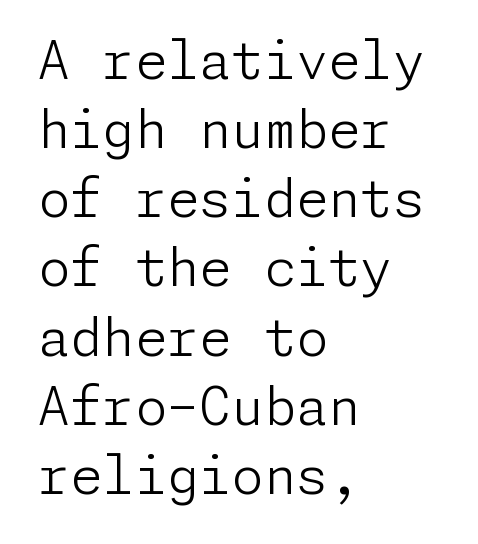
Q: Is the text bold? A: No.
Q: Is the text italic (slanted)? A: No, it is upright.
Q: Is the typeface a serif or a sans-serif typeface? A: Sans-serif.
Q: Is the text underlined? A: No.
Q: How is the paragraph aligned? A: Left-aligned.
Q: Is the spacing between letters normal or unusually wide? A: Normal.
Q: Is the spacing between lines tight, normal or loose? A: Normal.
Q: Width (condensed, normal, or wide)? A: Normal.
Q: Stroke contrast? A: Low.
Q: x-height? A: Medium.
